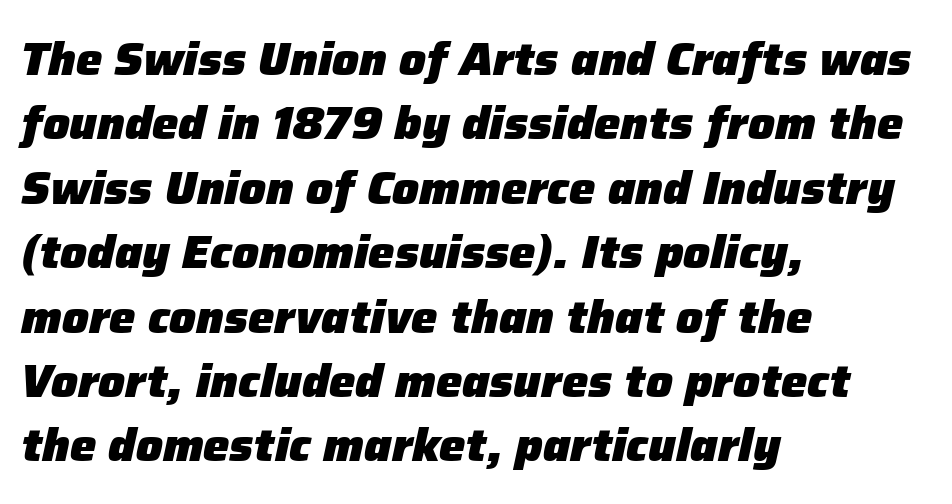
Q: Is the text bold? A: Yes.
Q: Is the text italic (slanted)? A: Yes, it leans right by about 12 degrees.
Q: Is the text underlined? A: No.
Q: How is the paragraph aligned? A: Left-aligned.
Q: Is the spacing between letters normal or unusually wide? A: Normal.
Q: Is the spacing between lines tight, normal or loose? A: Normal.
Q: Width (condensed, normal, or wide)? A: Normal.
Q: Stroke contrast? A: Low.
Q: x-height? A: Medium.
Q: Monospaced? A: No.
